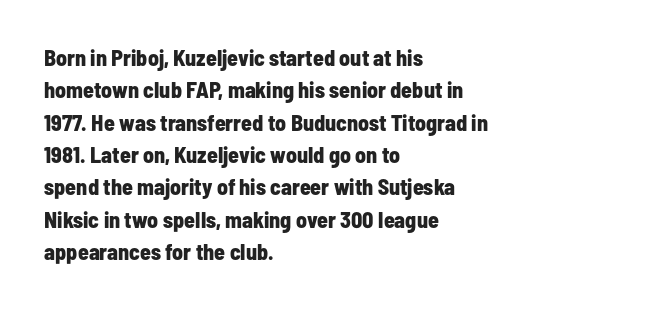
{"italic": "no", "bold": "yes", "underline": "no", "align": "left", "line_spacing": "normal", "line_spacing_ratio": 1.47, "letter_spacing": "normal", "letter_spacing_em": 0.0, "glyph_px": 22}
